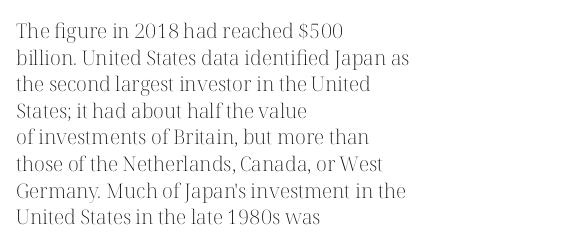
Does the copy run flush right? No — it runs flush left. The block of text has a typical density, with ordinary space between rows. This sample uses plain, unmodified letter spacing. The zone under the glyphs is completely vacant. A roman cut, with each character standing at attention. Stem width sits at or under what a default text font uses.
